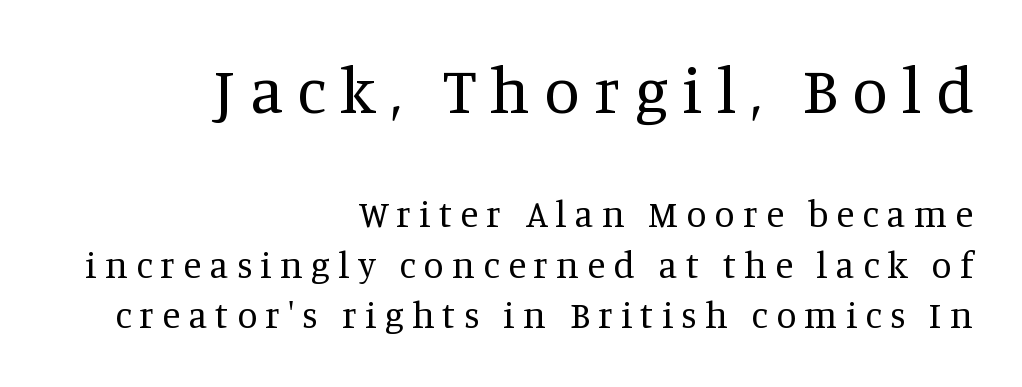
Q: Is the text bold? A: No.
Q: Is the text italic (slanted)? A: No, it is upright.
Q: Is the typeface a serif or a sans-serif typeface? A: Serif.
Q: Is the text underlined? A: No.
Q: How is the paragraph aligned? A: Right-aligned.
Q: Is the spacing between letters normal or unusually wide? A: Unusually wide.
Q: Is the spacing between lines tight, normal or loose? A: Normal.
Q: Which block of text is set in a larger size, the first (top) or the second (bottom)? A: The first (top) one.
Q: Width (condensed, normal, or wide)? A: Normal.
Q: Stroke contrast? A: Medium.
Q: x-height? A: Large.
Q: Monospaced? A: No.
